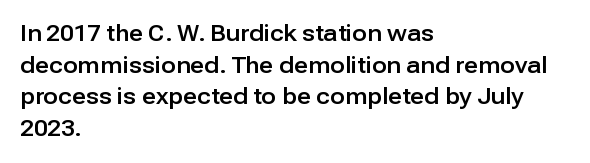
Q: Is the text italic (slanted)? A: No, it is upright.
Q: Is the text underlined? A: No.
Q: How is the paragraph aligned? A: Left-aligned.
Q: Is the spacing between letters normal or unusually wide? A: Normal.
Q: Is the spacing between lines tight, normal or loose? A: Normal.
